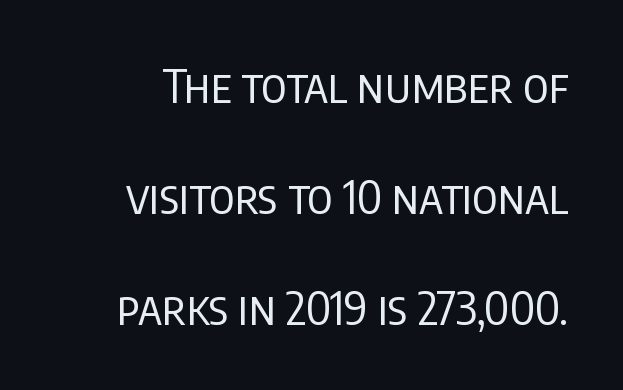
{"serif": "no", "italic": "no", "bold": "no", "weight": "regular", "width": "condensed", "stroke_contrast": "low", "x_height": "large", "monospaced": "no", "underline": "no", "line_spacing": "loose", "line_spacing_ratio": 2.36, "letter_spacing": "normal", "letter_spacing_em": 0.0, "glyph_px": 47}
